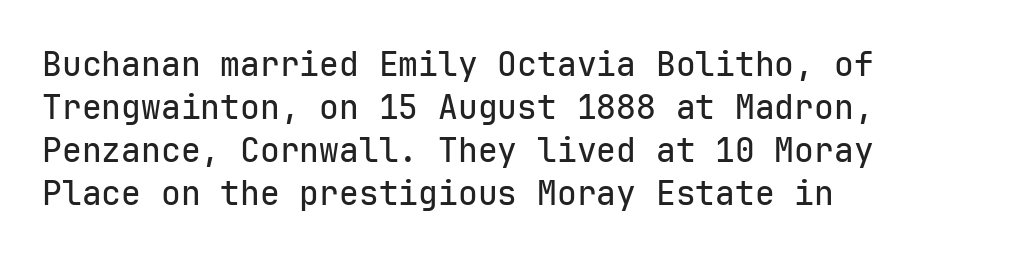
The image shows 33 px sans-serif type, upright, monospaced; set left-aligned, normal line spacing (1.3x), normal letter spacing, not underlined; low stroke contrast and a medium x-height.
